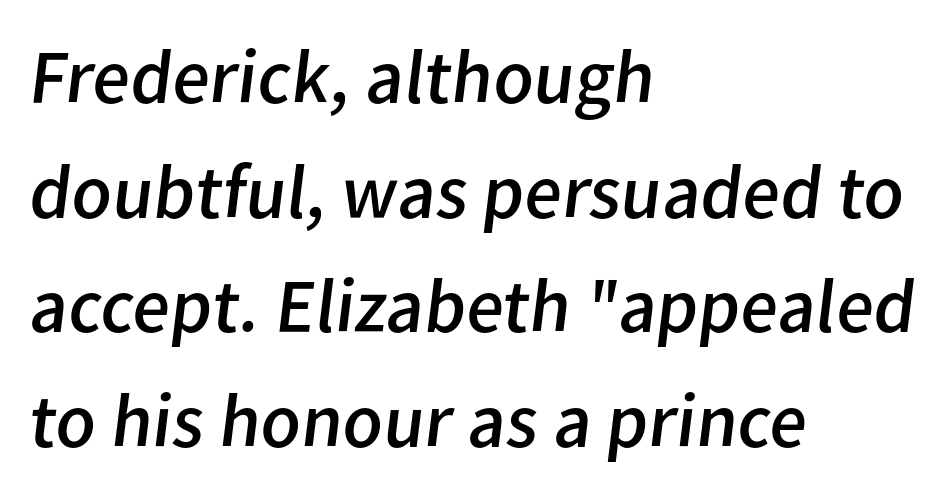
Q: Is the text bold? A: No.
Q: Is the typeface a serif or a sans-serif typeface? A: Sans-serif.
Q: Is the text underlined? A: No.
Q: How is the paragraph aligned? A: Left-aligned.
Q: Is the spacing between letters normal or unusually wide? A: Normal.
Q: Is the spacing between lines tight, normal or loose? A: Normal.
Q: Width (condensed, normal, or wide)? A: Normal.
Q: Stroke contrast? A: Low.
Q: x-height? A: Medium.
Q: Monospaced? A: No.
